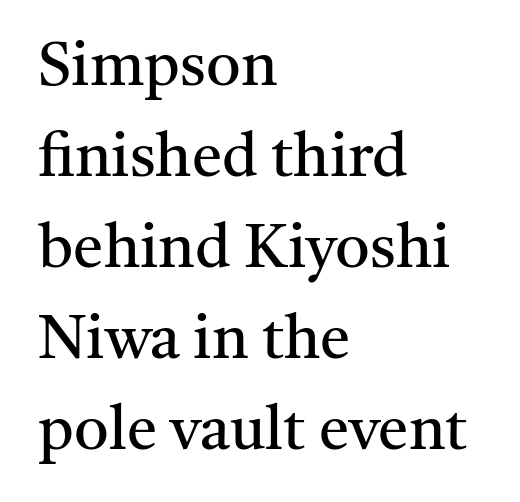
Q: Is the text bold? A: No.
Q: Is the text italic (slanted)? A: No, it is upright.
Q: Is the typeface a serif or a sans-serif typeface? A: Serif.
Q: Is the text underlined? A: No.
Q: How is the paragraph aligned? A: Left-aligned.
Q: Is the spacing between letters normal or unusually wide? A: Normal.
Q: Is the spacing between lines tight, normal or loose? A: Normal.
Q: Width (condensed, normal, or wide)? A: Normal.
Q: Stroke contrast? A: Medium.
Q: x-height? A: Medium.
Q: Monospaced? A: No.
